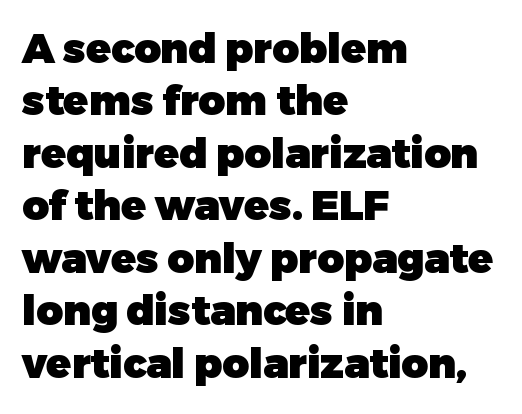
Q: Is the text bold? A: Yes.
Q: Is the text italic (slanted)? A: No, it is upright.
Q: Is the typeface a serif or a sans-serif typeface? A: Sans-serif.
Q: Is the text underlined? A: No.
Q: How is the paragraph aligned? A: Left-aligned.
Q: Is the spacing between letters normal or unusually wide? A: Normal.
Q: Is the spacing between lines tight, normal or loose? A: Normal.
Q: Width (condensed, normal, or wide)? A: Normal.
Q: Stroke contrast? A: Low.
Q: x-height? A: Medium.
Q: Monospaced? A: No.
